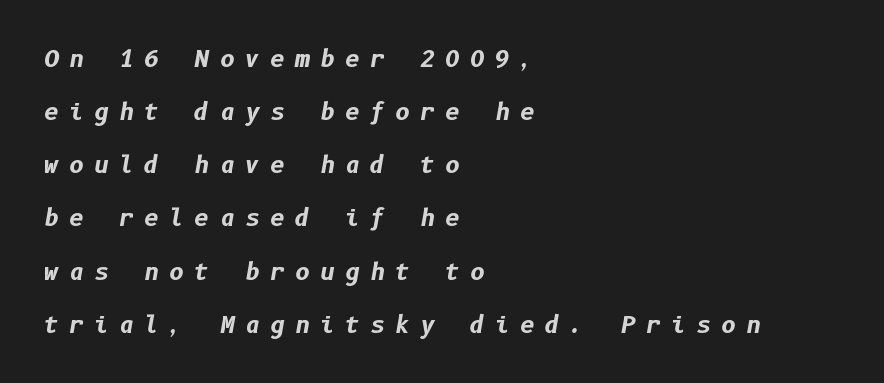
{"italic": "yes", "lean": "right", "slant_degrees": 10, "bold": "yes", "underline": "no", "align": "left", "line_spacing": "loose", "line_spacing_ratio": 2.31, "letter_spacing": "wide", "letter_spacing_em": 0.44, "glyph_px": 23}
